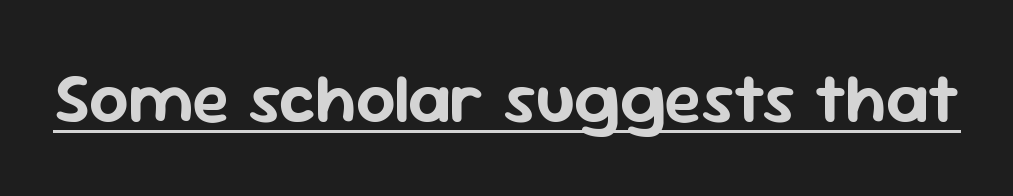
Note the varied advance widths — an 'i' is clearly narrower than an 'm'. The letterforms sit shoulder to shoulder at normal distance. Underlined type. Style check: upright.
